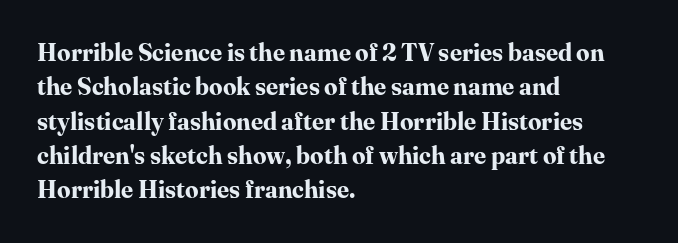
The passage shown is emphatically bold. The space directly below the letters is spotless. Italic? Not at all — the glyphs are vertical. The block of text has a typical density, with ordinary space between rows.
